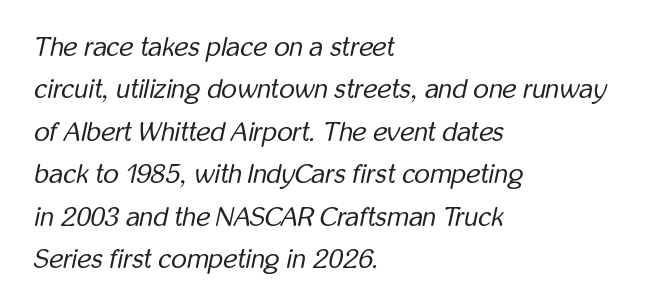
The image shows 27 px text type, italic (leaning right); set left-aligned, normal line spacing (1.57x), normal letter spacing, not underlined.
